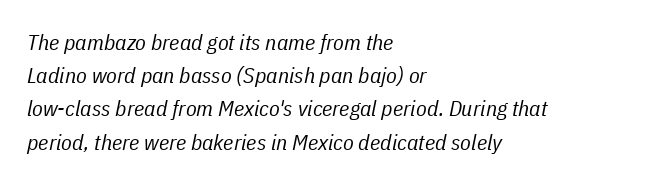
Q: Is the text bold? A: No.
Q: Is the text italic (slanted)? A: Yes, it leans right by about 11 degrees.
Q: Is the text underlined? A: No.
Q: How is the paragraph aligned? A: Left-aligned.
Q: Is the spacing between letters normal or unusually wide? A: Normal.
Q: Is the spacing between lines tight, normal or loose? A: Normal.
